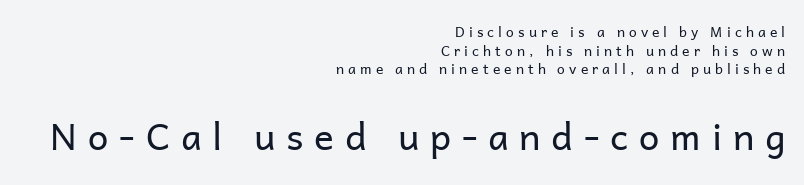
Q: Is the text bold? A: No.
Q: Is the text italic (slanted)? A: No, it is upright.
Q: Is the typeface a serif or a sans-serif typeface? A: Sans-serif.
Q: Is the text underlined? A: No.
Q: How is the paragraph aligned? A: Right-aligned.
Q: Is the spacing between letters normal or unusually wide? A: Unusually wide.
Q: Is the spacing between lines tight, normal or loose? A: Normal.
Q: Which block of text is set in a larger size, the first (top) or the second (bottom)? A: The second (bottom) one.
Q: Width (condensed, normal, or wide)? A: Normal.
Q: Stroke contrast? A: Low.
Q: x-height? A: Medium.
Q: Monospaced? A: No.
